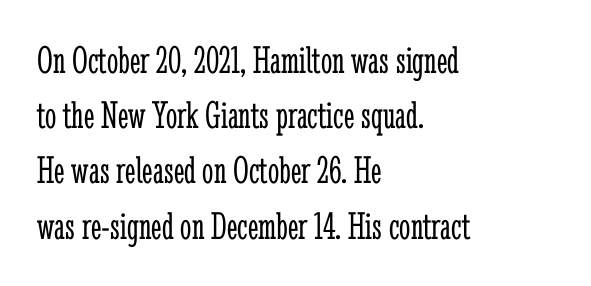
Q: Is the text bold? A: No.
Q: Is the text italic (slanted)? A: No, it is upright.
Q: Is the typeface a serif or a sans-serif typeface? A: Serif.
Q: Is the text underlined? A: No.
Q: How is the paragraph aligned? A: Left-aligned.
Q: Is the spacing between letters normal or unusually wide? A: Normal.
Q: Is the spacing between lines tight, normal or loose? A: Normal.
Q: Width (condensed, normal, or wide)? A: Condensed.
Q: Stroke contrast? A: Low.
Q: x-height? A: Medium.
Q: Monospaced? A: No.
